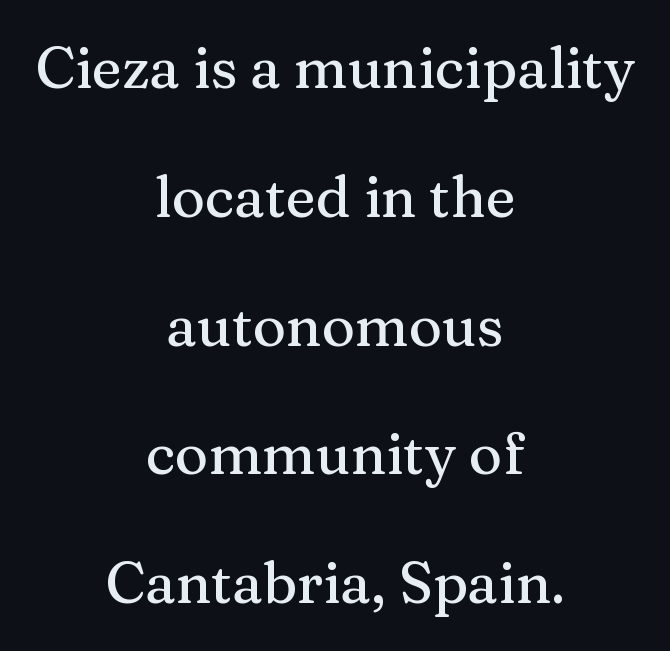
Does the leading feel generous? Absolutely, it's lavish. The axis of the letterforms is exactly vertical. The paragraph shown floats in the horizontal middle. Look at the bottom of the vertical strokes: they flare into serifs here. Here the designer chose a conventional face with non-uniform glyph widths. Just letters on the line, the space beneath them empty.
